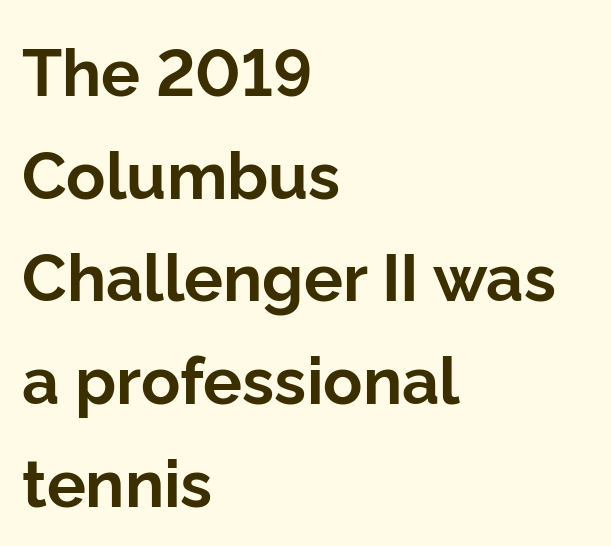
The image shows 65 px bold sans-serif type, upright; set left-aligned, normal line spacing (1.58x), normal letter spacing, not underlined; low stroke contrast and a medium x-height.
